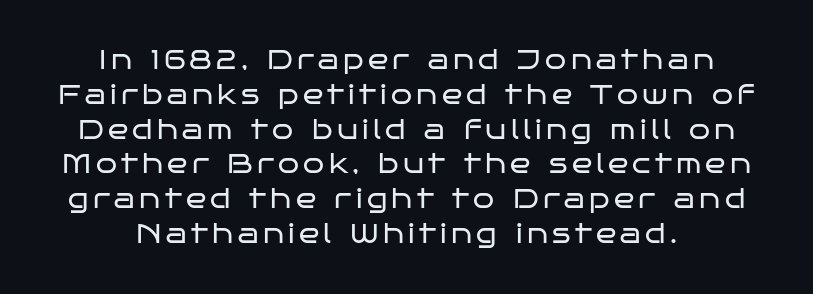
{"italic": "no", "bold": "no", "underline": "no", "align": "center", "line_spacing": "normal", "line_spacing_ratio": 1.29, "glyph_px": 27}
